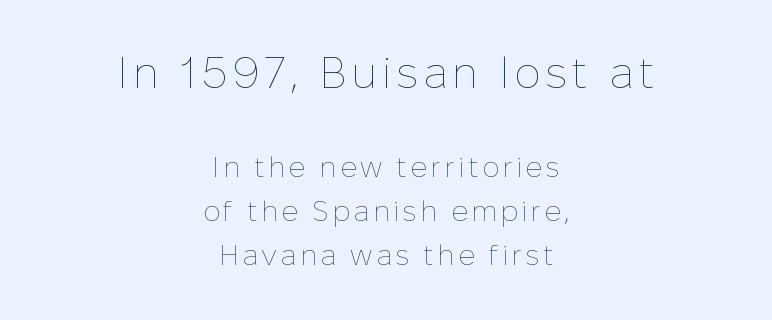
{"italic": "no", "bold": "no", "weight": "thin", "width": "normal", "stroke_contrast": "low", "x_height": "medium", "monospaced": "no", "underline": "no", "align": "center", "line_spacing": "normal", "line_spacing_ratio": 1.52, "larger_block": "first", "size_ratio": 1.52, "glyph_px": 44}
